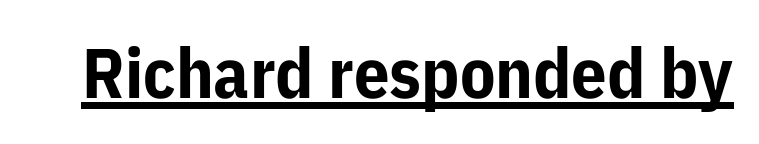
Q: Is the text bold? A: Yes.
Q: Is the text italic (slanted)? A: No, it is upright.
Q: Is the typeface a serif or a sans-serif typeface? A: Sans-serif.
Q: Is the text underlined? A: Yes.
Q: Is the spacing between letters normal or unusually wide? A: Normal.
Q: Width (condensed, normal, or wide)? A: Normal.
Q: Stroke contrast? A: Low.
Q: x-height? A: Medium.
Q: Monospaced? A: No.
